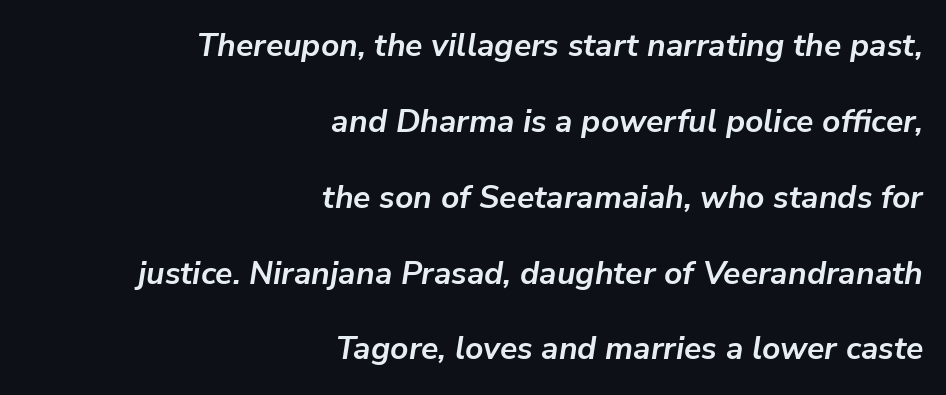
Q: Is the text bold? A: Yes.
Q: Is the text italic (slanted)? A: Yes, it leans right by about 9 degrees.
Q: Is the text underlined? A: No.
Q: How is the paragraph aligned? A: Right-aligned.
Q: Is the spacing between letters normal or unusually wide? A: Normal.
Q: Is the spacing between lines tight, normal or loose? A: Loose.
Q: Width (condensed, normal, or wide)? A: Normal.
Q: Stroke contrast? A: Low.
Q: x-height? A: Medium.
Q: Monospaced? A: No.
